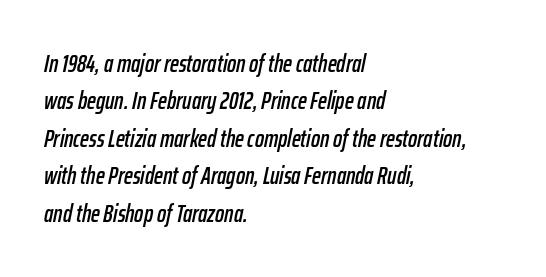
Designer's note — italics engaged. Does extra space separate the letters? No, they use regular spacing. Layout note: lines flush left. The rendering uses a moderate line-height, typical for paragraphs. Descenders are the only things crossing below the line.
